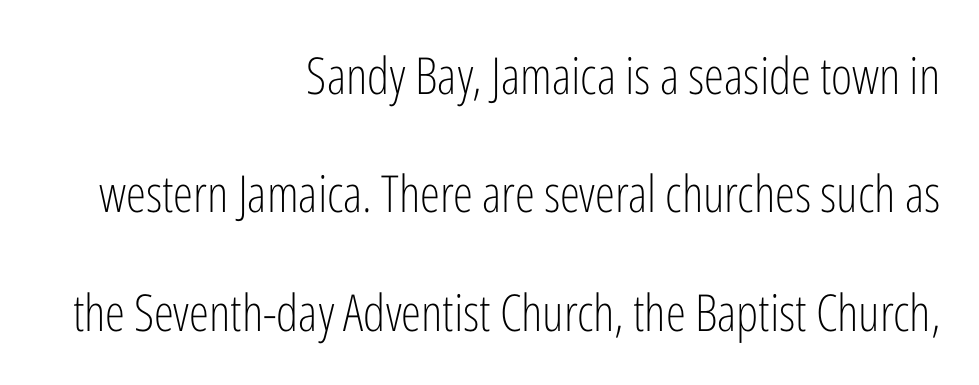
The image shows 51 px light, condensed sans-serif type, upright; set right-aligned, loose line spacing (2.32x), normal letter spacing, not underlined; low stroke contrast and a medium x-height.
